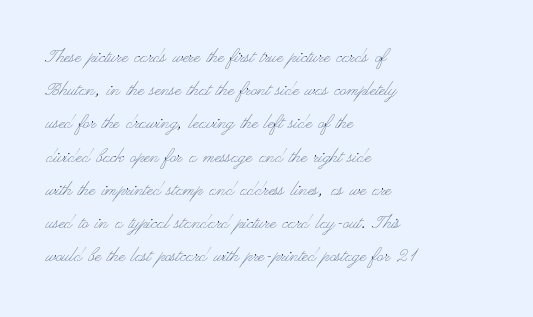
Q: Is the text bold? A: No.
Q: Is the text italic (slanted)? A: Yes.
Q: Is the text underlined? A: No.
Q: How is the paragraph aligned? A: Left-aligned.
Q: Is the spacing between letters normal or unusually wide? A: Normal.
Q: Is the spacing between lines tight, normal or loose? A: Normal.
